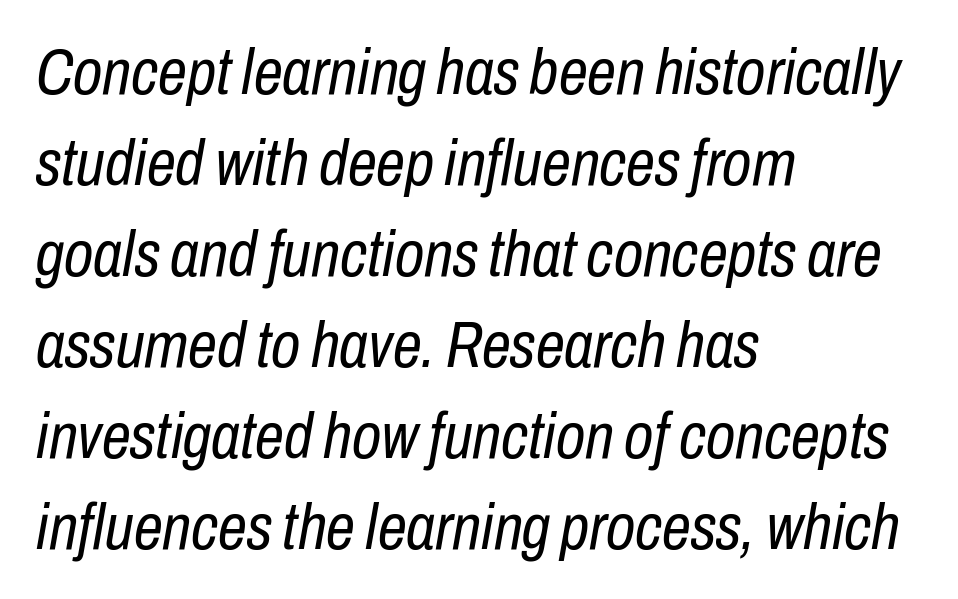
Bold? No — there's no thickening of the strokes. Descender tails drop into unmarked territory. Letter spacing: default. The compositor pushed each line to the left boundary. The rendering uses natural spacing where letterforms have individual widths. Reading down the column, the eye jumps a familiar distance to each next line.
